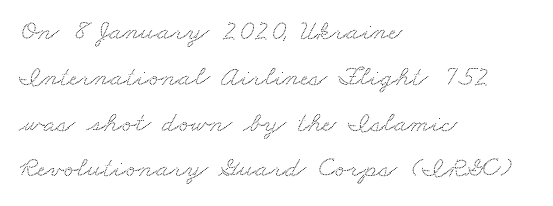
The image shows 29 px wide serif type; set left-aligned, normal line spacing (1.58x), normal letter spacing, not underlined; medium stroke contrast and a small x-height.
